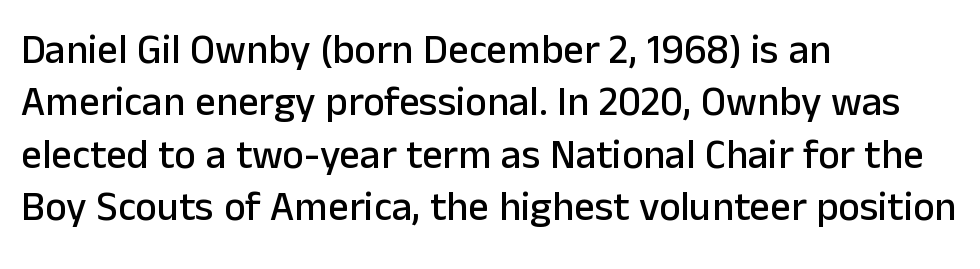
Normally led — the rows are evenly, conventionally spaced. The typeface chosen for these lines omits serifs. This rendering features lettering with no underline. These lines are set flush left with a ragged right edge.
